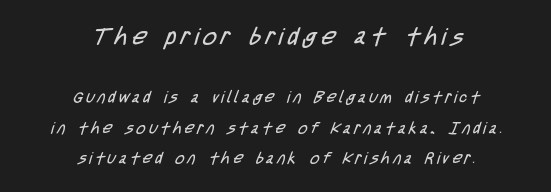
The image shows 24 px text type; set centered, loose line spacing (1.91x), not underlined; the first (top) block is 1.5x larger.
